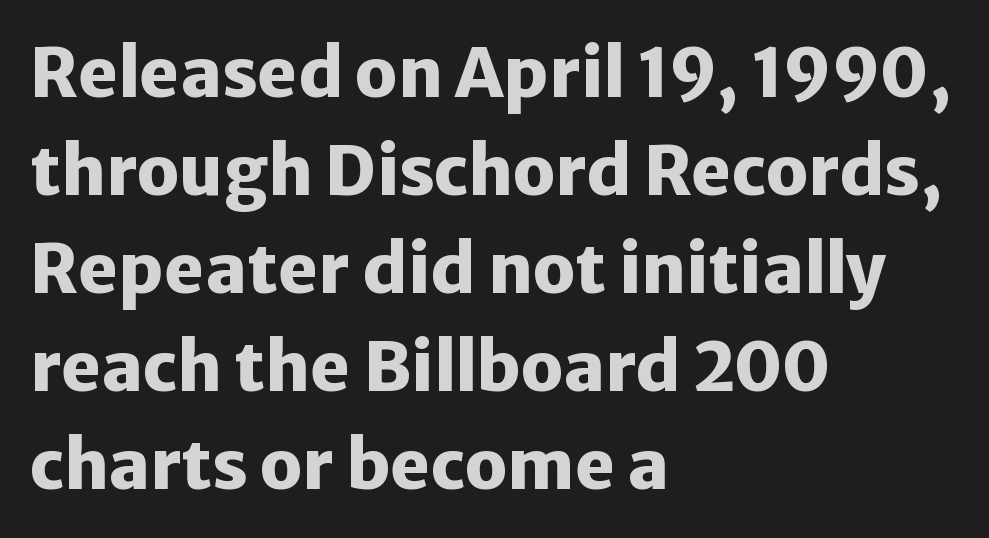
Q: Is the text bold? A: Yes.
Q: Is the text italic (slanted)? A: No, it is upright.
Q: Is the typeface a serif or a sans-serif typeface? A: Sans-serif.
Q: Is the text underlined? A: No.
Q: How is the paragraph aligned? A: Left-aligned.
Q: Is the spacing between letters normal or unusually wide? A: Normal.
Q: Is the spacing between lines tight, normal or loose? A: Normal.
Q: Width (condensed, normal, or wide)? A: Normal.
Q: Stroke contrast? A: Low.
Q: x-height? A: Medium.
Q: Monospaced? A: No.
